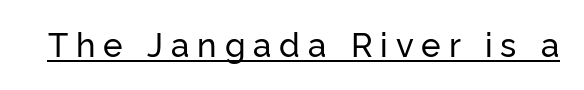
The gaps between neighbouring characters are conspicuously large. You can tell from the bare stems that sans-serif type was used. Italic: no, the glyphs are upright roman. Think of a printed novel: that variable character pitch is what you see here.
